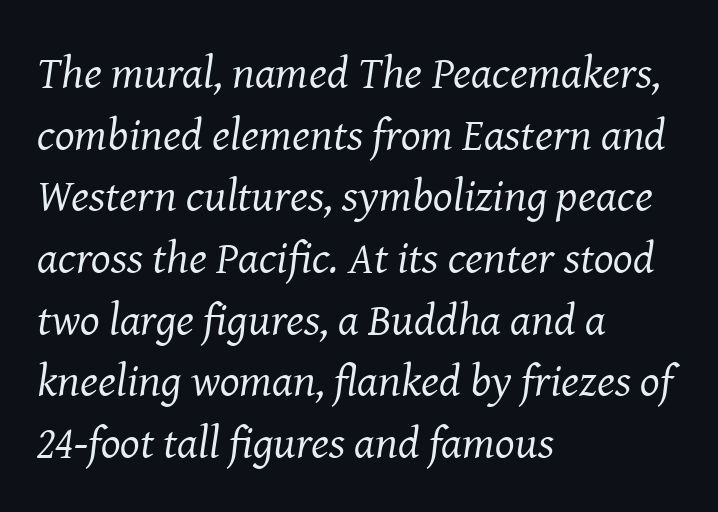
Q: Is the text bold? A: No.
Q: Is the text italic (slanted)? A: Yes, it leans right by about 8 degrees.
Q: Is the typeface a serif or a sans-serif typeface? A: Serif.
Q: Is the text underlined? A: No.
Q: How is the paragraph aligned? A: Left-aligned.
Q: Is the spacing between letters normal or unusually wide? A: Normal.
Q: Is the spacing between lines tight, normal or loose? A: Normal.
Q: Width (condensed, normal, or wide)? A: Normal.
Q: Stroke contrast? A: Medium.
Q: x-height? A: Medium.
Q: Monospaced? A: No.
